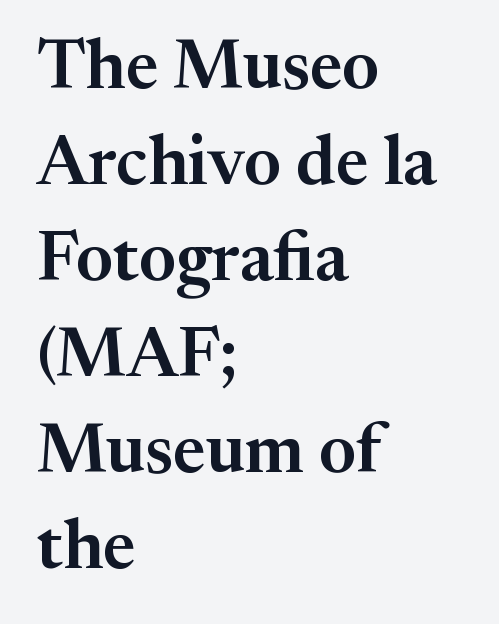
Q: Is the text italic (slanted)? A: No, it is upright.
Q: Is the typeface a serif or a sans-serif typeface? A: Serif.
Q: Is the text underlined? A: No.
Q: How is the paragraph aligned? A: Left-aligned.
Q: Is the spacing between letters normal or unusually wide? A: Normal.
Q: Is the spacing between lines tight, normal or loose? A: Normal.
Q: Width (condensed, normal, or wide)? A: Normal.
Q: Stroke contrast? A: Medium.
Q: x-height? A: Medium.
Q: Monospaced? A: No.
